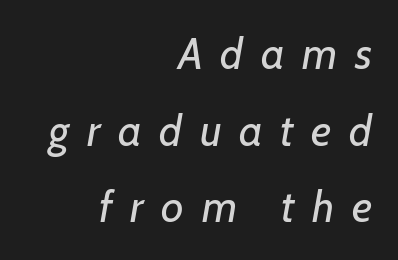
Q: Is the text bold? A: No.
Q: Is the text italic (slanted)? A: Yes, it leans right by about 7 degrees.
Q: Is the text underlined? A: No.
Q: How is the paragraph aligned? A: Right-aligned.
Q: Is the spacing between letters normal or unusually wide? A: Unusually wide.
Q: Width (condensed, normal, or wide)? A: Normal.
Q: Stroke contrast? A: Low.
Q: x-height? A: Medium.
Q: Monospaced? A: No.
